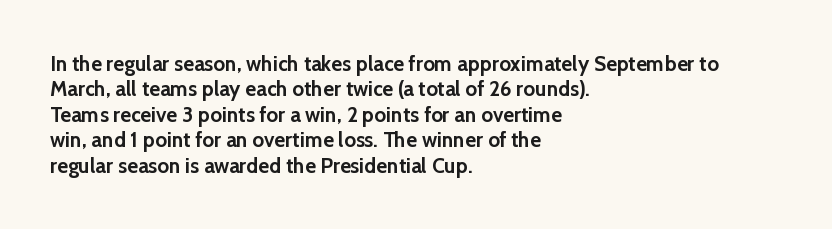
{"italic": "no", "bold": "yes", "underline": "no", "align": "left", "line_spacing_ratio": 1.21, "letter_spacing": "normal", "letter_spacing_em": 0.0, "glyph_px": 21}
